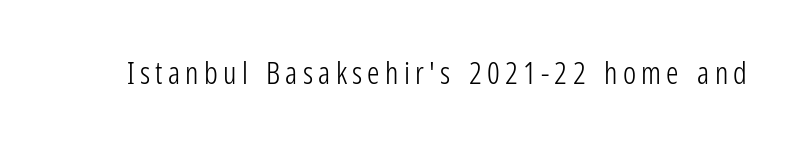
The image shows 31 px light, condensed sans-serif type, upright; set not underlined; low stroke contrast and a medium x-height.
